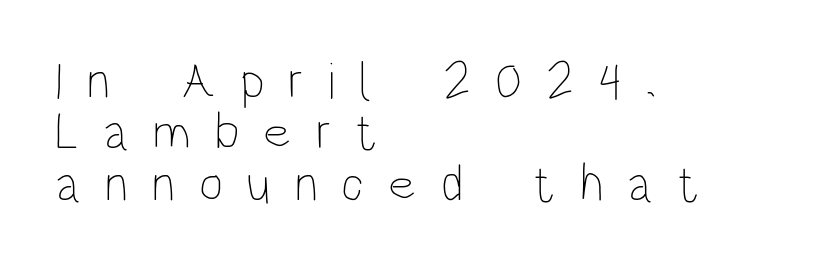
Q: Is the text bold? A: No.
Q: Is the text italic (slanted)? A: No, it is upright.
Q: Is the text underlined? A: No.
Q: How is the paragraph aligned? A: Left-aligned.
Q: Is the spacing between letters normal or unusually wide? A: Unusually wide.
Q: Is the spacing between lines tight, normal or loose? A: Tight.
Q: Width (condensed, normal, or wide)? A: Condensed.
Q: Stroke contrast? A: Low.
Q: x-height? A: Large.
Q: Monospaced? A: No.
